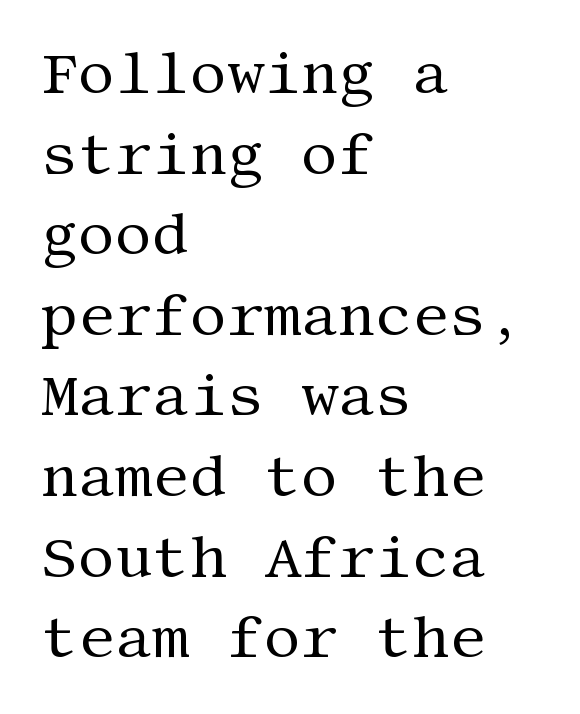
This sample is left-justified, so line endings fall wherever the words run out. Serifs: yes, visible at the terminals of the letterforms. Does the leading feel generous? No, just average. Vertical stems look standard width or narrower in stroke.
